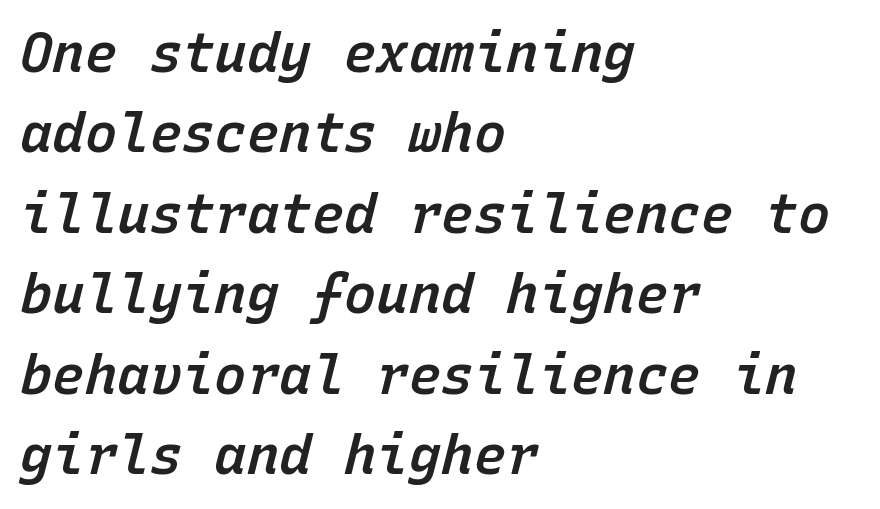
Which margin do the lines hug? The left one — the right edge is uneven. How are the letters spaced? Ordinarily, with no added tracking. There's an unmistakable incline to the writing here. The face used here is monospaced, like something from a code editor. The rows are spaced the way most documents space them. Caption: semibold face, moderately heavy strokes.
